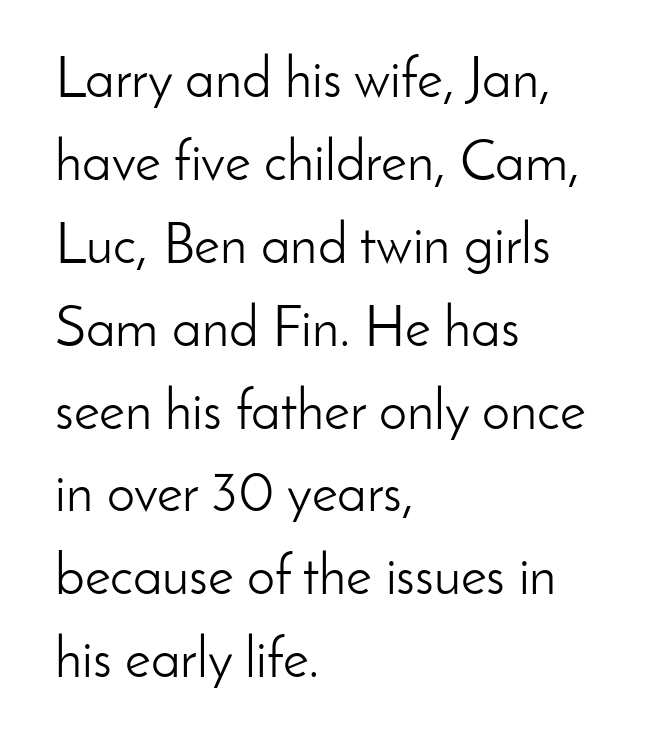
Think of a printed novel: that variable character pitch is what you see here. Characters remain perfectly vertical along every line. What kind of face is this? One without serifs — a sans. Reading down the block, your eye returns to a fixed left position each line. The block of text has a typical density, with ordinary space between rows. The font is comparable to plain body text, perhaps lighter.
